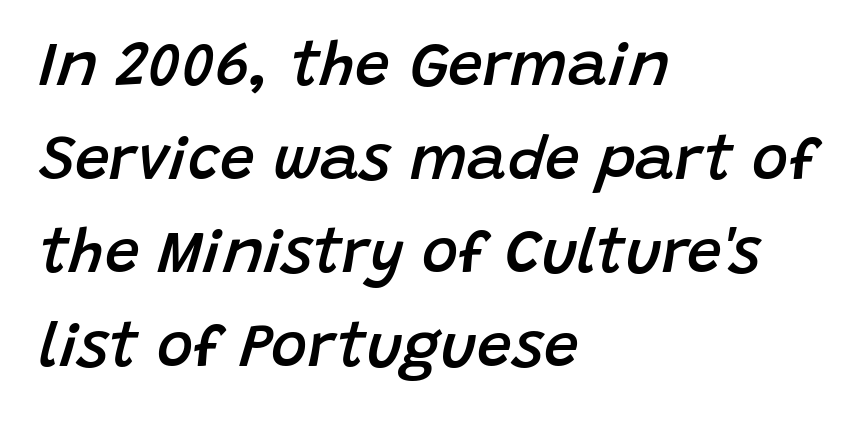
The image shows 62 px semibold type, italic (leaning right); set left-aligned, normal line spacing (1.51x), normal letter spacing, not underlined; low stroke contrast and a large x-height.
